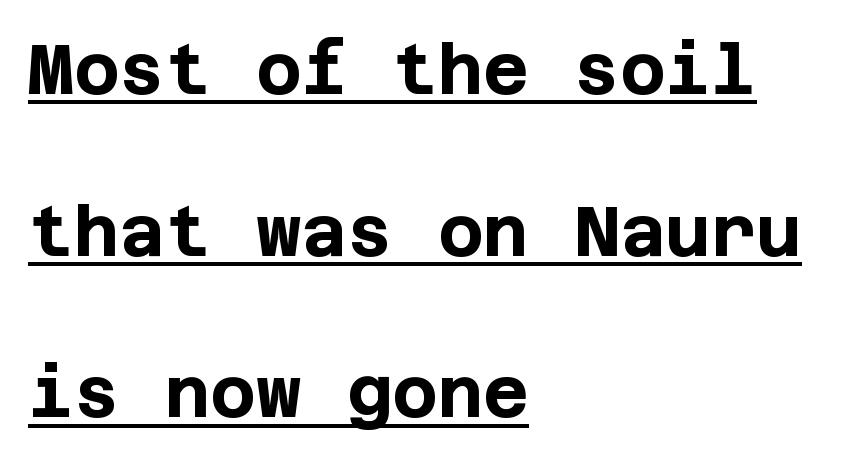
Q: Is the text bold? A: Yes.
Q: Is the text italic (slanted)? A: No, it is upright.
Q: Is the typeface a serif or a sans-serif typeface? A: Sans-serif.
Q: Is the text underlined? A: Yes.
Q: How is the paragraph aligned? A: Left-aligned.
Q: Is the spacing between letters normal or unusually wide? A: Normal.
Q: Is the spacing between lines tight, normal or loose? A: Loose.
Q: Width (condensed, normal, or wide)? A: Normal.
Q: Stroke contrast? A: Low.
Q: x-height? A: Large.
